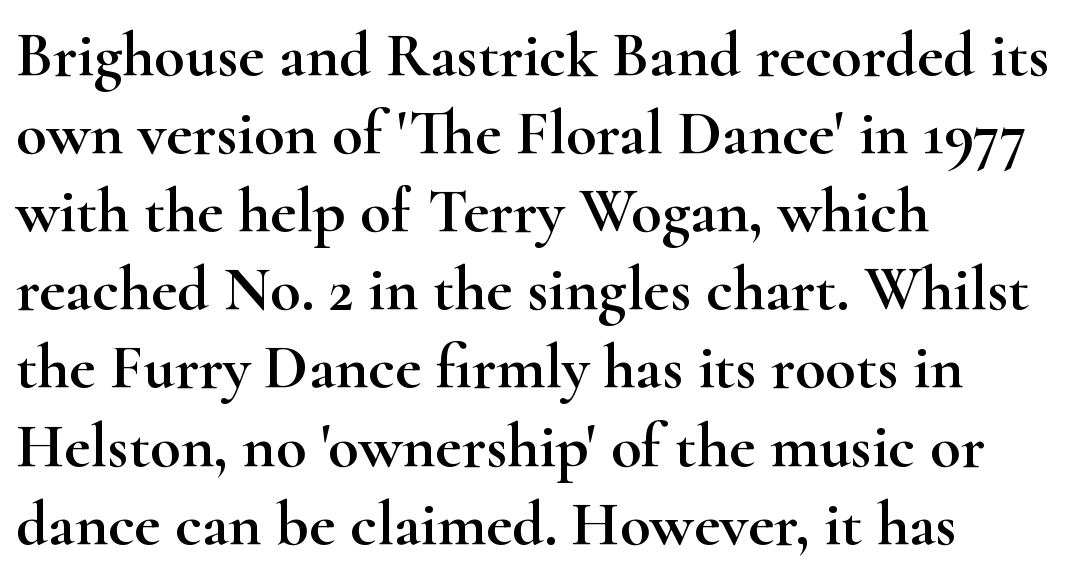
The image shows 63 px wide serif type, upright; set left-aligned, line spacing 1.24x, normal letter spacing, not underlined; high stroke contrast and a small x-height.
